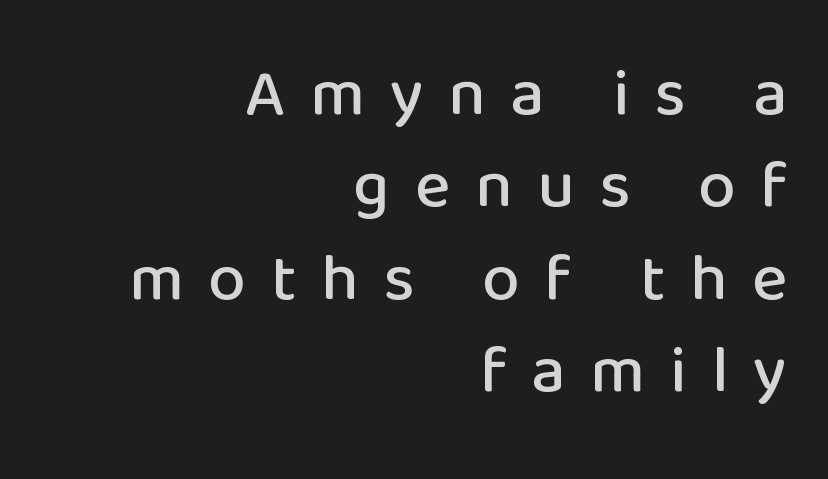
Each letter keeps its own natural width here, so spacing adapts to shape. Just letters on the line, the space beneath them empty. Vertical spacing — default. Unlike italic type, these characters show no tilt at all. The glyphs in this specimen are sans serif. Does extra space separate the letters? Yes, quite a lot of it.
